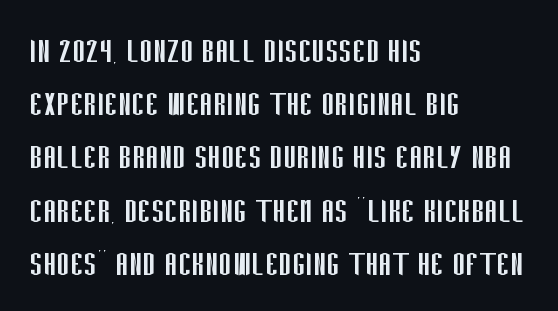
This sample has the flowing, uneven cadence of proportional lettering. No word sits above an underline. Regarding leading, the lines here are spaced in the standard way. Italic? Not at all — the glyphs are vertical.
